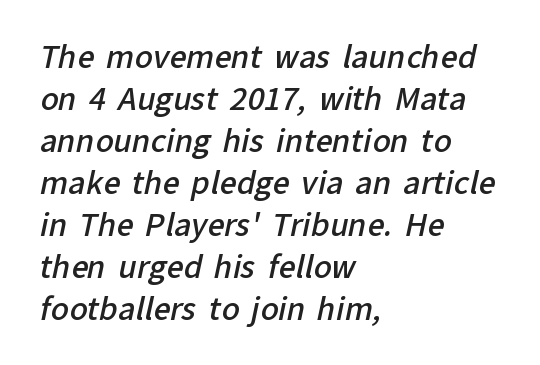
Q: Is the text bold? A: Semi-bold.
Q: Is the typeface a serif or a sans-serif typeface? A: Sans-serif.
Q: Is the text underlined? A: No.
Q: How is the paragraph aligned? A: Left-aligned.
Q: Is the spacing between letters normal or unusually wide? A: Normal.
Q: Is the spacing between lines tight, normal or loose? A: Normal.
Q: Width (condensed, normal, or wide)? A: Normal.
Q: Stroke contrast? A: Low.
Q: x-height? A: Medium.
Q: Monospaced? A: No.
